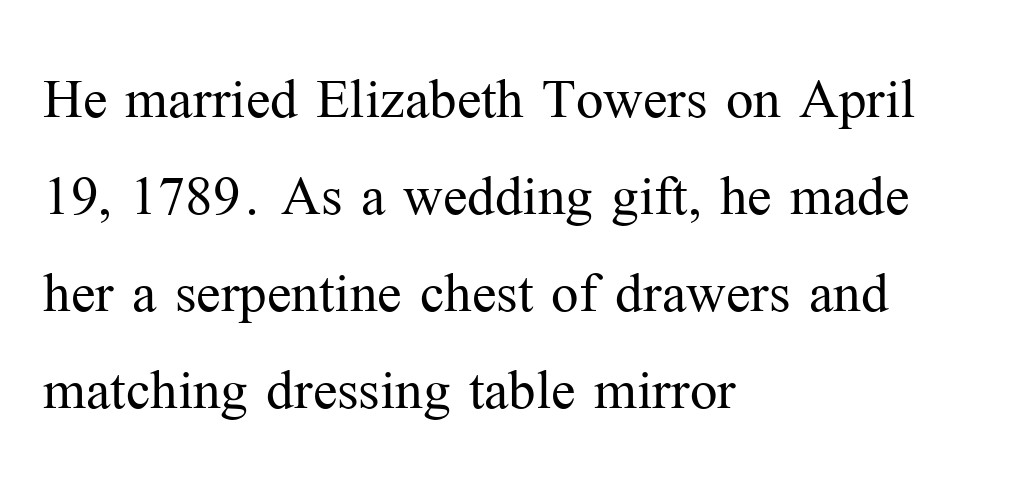
Q: Is the text bold? A: No.
Q: Is the text italic (slanted)? A: No, it is upright.
Q: Is the typeface a serif or a sans-serif typeface? A: Serif.
Q: Is the text underlined? A: No.
Q: How is the paragraph aligned? A: Left-aligned.
Q: Is the spacing between letters normal or unusually wide? A: Normal.
Q: Is the spacing between lines tight, normal or loose? A: Normal.
Q: Width (condensed, normal, or wide)? A: Normal.
Q: Stroke contrast? A: Medium.
Q: x-height? A: Medium.
Q: Monospaced? A: No.
